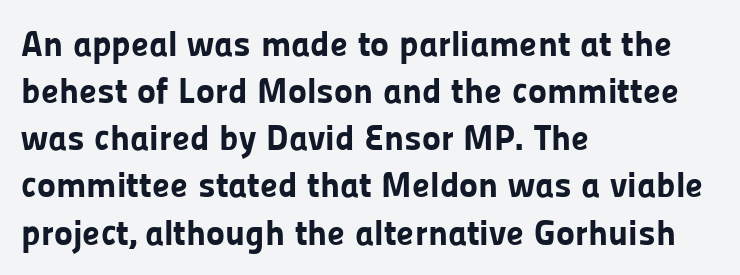
Nope, not italic — everything's standing straight. Interline gaps are of average width in this sample. Spacing between characters is what you'd get straight out of the box. Letters rest on an invisible, unmarked baseline. Typesetter's note: full bold, strokes at maximum text heaviness. Reading down the block, your eye returns to a fixed left position each line.
